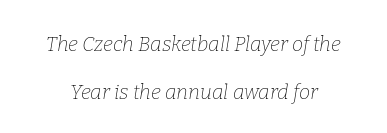
{"italic": "yes", "lean": "right", "slant_degrees": 9, "bold": "no", "underline": "no", "line_spacing": "loose", "line_spacing_ratio": 2.42, "letter_spacing": "normal", "letter_spacing_em": 0.0, "glyph_px": 20}
